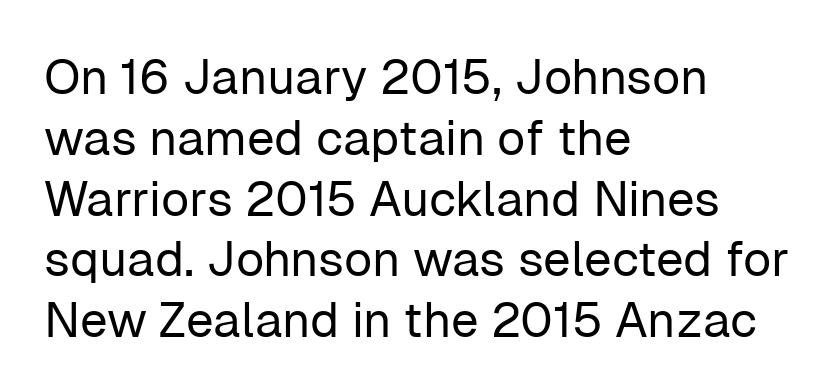
{"serif": "no", "italic": "no", "bold": "no", "weight": "regular", "width": "normal", "stroke_contrast": "low", "x_height": "medium", "monospaced": "no", "underline": "no", "align": "left", "line_spacing_ratio": 1.24, "letter_spacing": "normal", "letter_spacing_em": 0.0, "glyph_px": 49}
